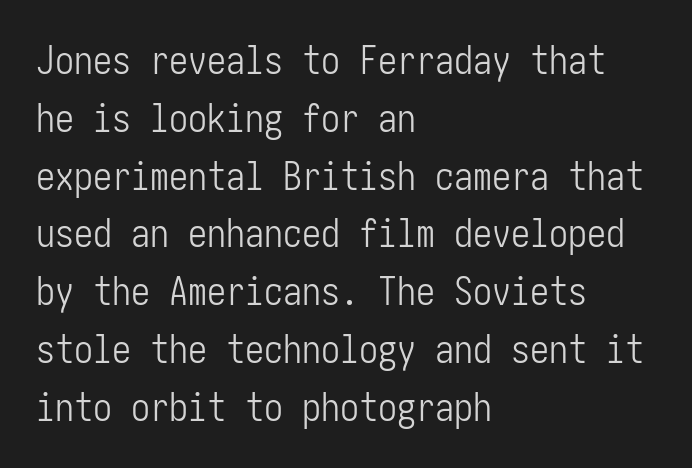
Honestly, the letter spacing is just normal — you wouldn't notice it. Layout note: lines flush left. The weight tops out at a normal text grade. Leading matches the norm, producing a regular column. The font family rendered here belongs to the sans-serif group.
